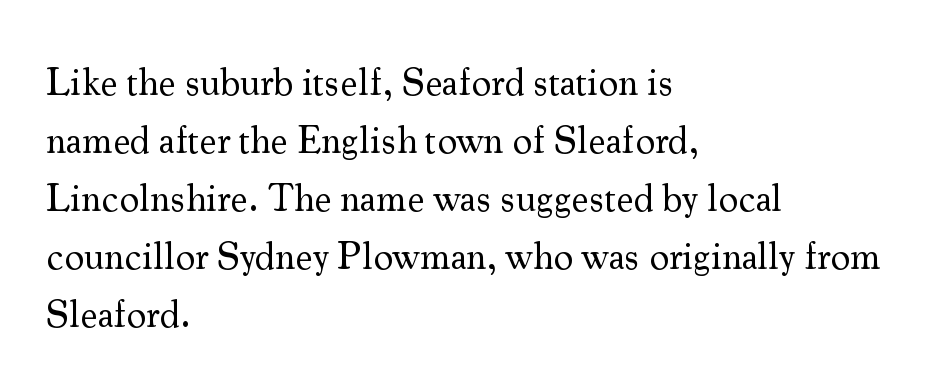
Q: Is the text bold? A: No.
Q: Is the text italic (slanted)? A: No, it is upright.
Q: Is the typeface a serif or a sans-serif typeface? A: Serif.
Q: Is the text underlined? A: No.
Q: How is the paragraph aligned? A: Left-aligned.
Q: Is the spacing between letters normal or unusually wide? A: Normal.
Q: Is the spacing between lines tight, normal or loose? A: Normal.
Q: Width (condensed, normal, or wide)? A: Normal.
Q: Stroke contrast? A: Medium.
Q: x-height? A: Small.
Q: Monospaced? A: No.
